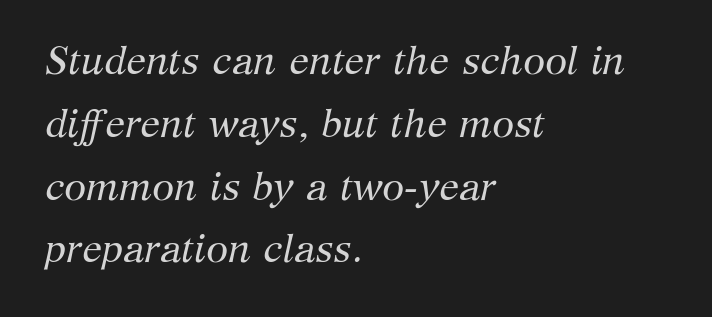
{"serif": "yes", "italic": "yes", "lean": "right", "slant_degrees": 12, "bold": "no", "weight": "regular", "width": "normal", "stroke_contrast": "medium", "x_height": "medium", "monospaced": "no", "underline": "no", "align": "left", "line_spacing": "normal", "line_spacing_ratio": 1.57, "letter_spacing": "normal", "letter_spacing_em": 0.0, "glyph_px": 40}
